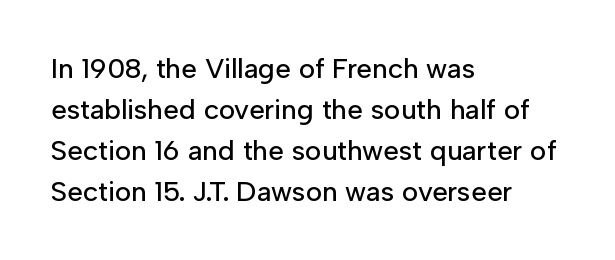
Q: Is the text italic (slanted)? A: No, it is upright.
Q: Is the typeface a serif or a sans-serif typeface? A: Sans-serif.
Q: Is the text underlined? A: No.
Q: How is the paragraph aligned? A: Left-aligned.
Q: Is the spacing between letters normal or unusually wide? A: Normal.
Q: Is the spacing between lines tight, normal or loose? A: Normal.
Q: Width (condensed, normal, or wide)? A: Normal.
Q: Stroke contrast? A: Low.
Q: x-height? A: Medium.
Q: Monospaced? A: No.
